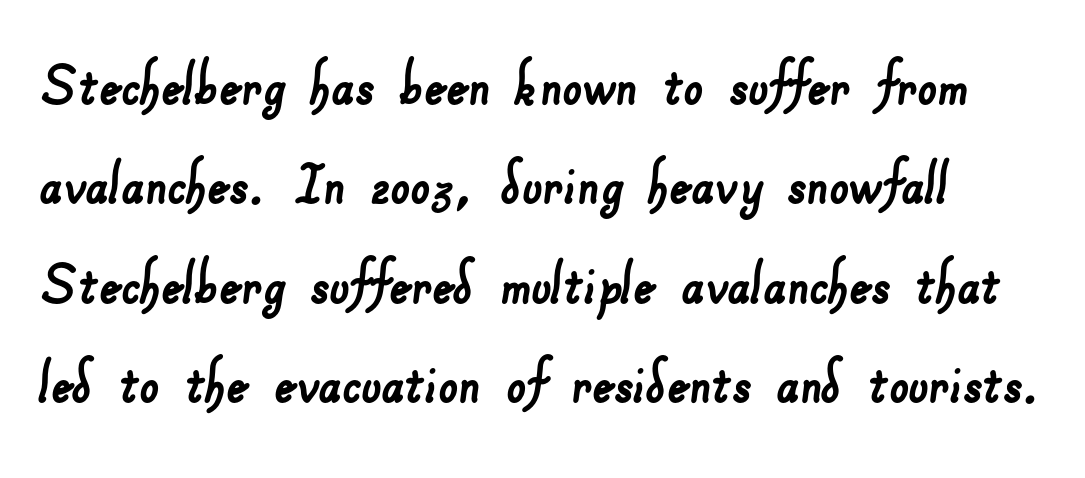
Q: Is the typeface a serif or a sans-serif typeface? A: Sans-serif.
Q: Is the text underlined? A: No.
Q: Is the spacing between letters normal or unusually wide? A: Normal.
Q: Is the spacing between lines tight, normal or loose? A: Normal.
Q: Width (condensed, normal, or wide)? A: Normal.
Q: Stroke contrast? A: Low.
Q: x-height? A: Small.
Q: Monospaced? A: No.
